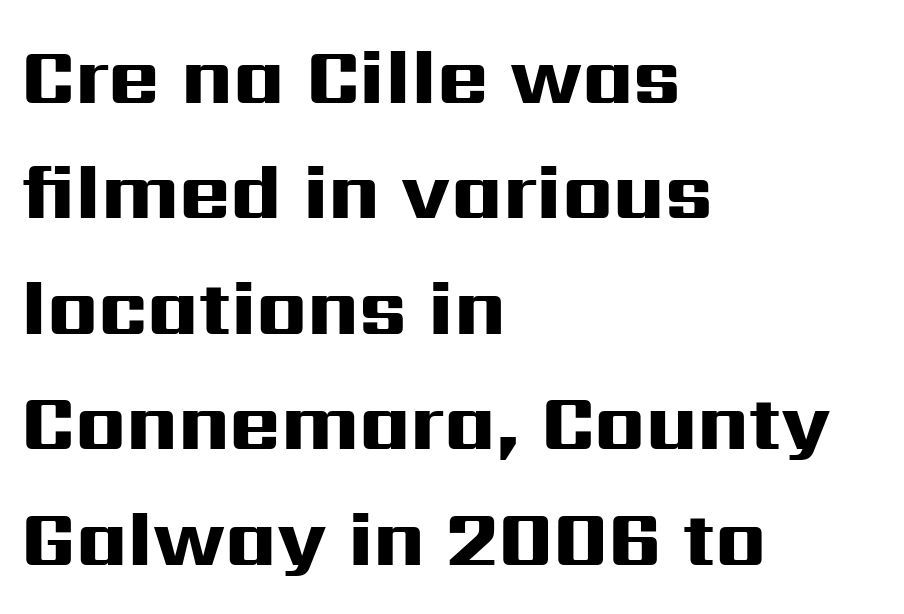
The image shows 78 px heavy, wide sans-serif type, upright; set left-aligned, normal line spacing (1.48x), normal letter spacing, not underlined; high stroke contrast and a medium x-height.
